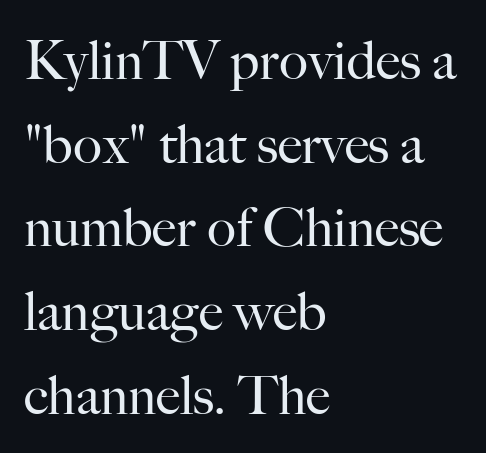
{"serif": "yes", "italic": "no", "bold": "no", "weight": "regular", "width": "normal", "stroke_contrast": "high", "x_height": "small", "monospaced": "no", "underline": "no", "align": "left", "line_spacing": "normal", "line_spacing_ratio": 1.55, "letter_spacing": "normal", "letter_spacing_em": 0.0, "glyph_px": 54}
